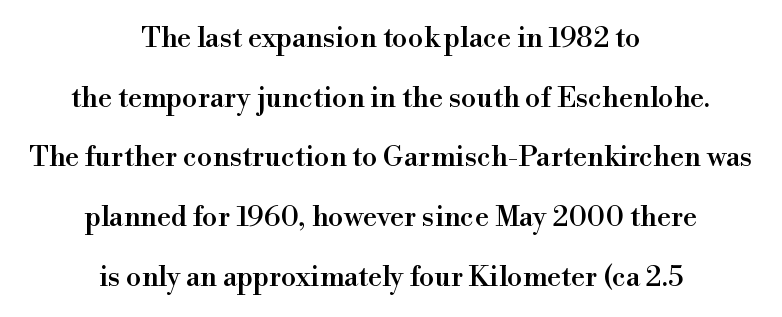
{"serif": "yes", "italic": "no", "width": "normal", "stroke_contrast": "high", "x_height": "small", "monospaced": "no", "underline": "no", "align": "center", "line_spacing": "loose", "line_spacing_ratio": 2.13, "letter_spacing": "normal", "letter_spacing_em": 0.0, "glyph_px": 28}
